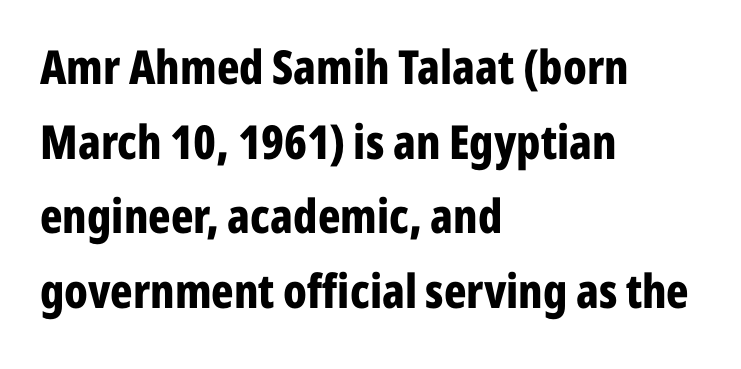
Q: Is the text bold? A: Yes.
Q: Is the text italic (slanted)? A: No, it is upright.
Q: Is the typeface a serif or a sans-serif typeface? A: Sans-serif.
Q: Is the text underlined? A: No.
Q: How is the paragraph aligned? A: Left-aligned.
Q: Is the spacing between letters normal or unusually wide? A: Normal.
Q: Is the spacing between lines tight, normal or loose? A: Normal.
Q: Width (condensed, normal, or wide)? A: Condensed.
Q: Stroke contrast? A: Low.
Q: x-height? A: Medium.
Q: Monospaced? A: No.
